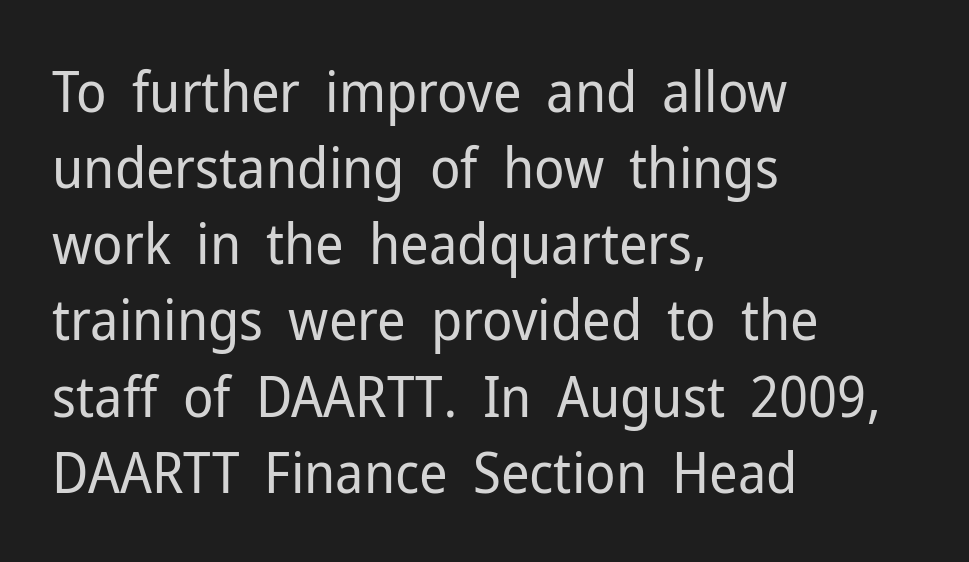
{"serif": "no", "italic": "no", "bold": "no", "weight": "regular", "width": "normal", "stroke_contrast": "low", "x_height": "medium", "monospaced": "no", "underline": "no", "align": "left", "line_spacing": "normal", "line_spacing_ratio": 1.36, "letter_spacing": "normal", "letter_spacing_em": 0.0, "glyph_px": 56}
